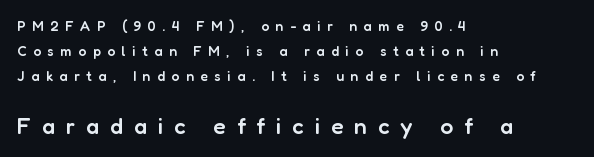
Characters remain perfectly vertical along every line. Observe the wide spacing: letters keep a clear distance from each other. This layout puts the modest block above and the oversized block below. The paragraph shown leans on its left margin. The foot of each line stays bare and open.
